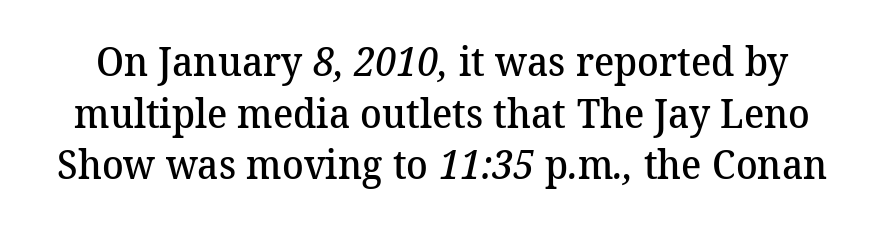
Q: Is the text bold? A: Semi-bold.
Q: Is the typeface a serif or a sans-serif typeface? A: Serif.
Q: Is the text underlined? A: No.
Q: Is the spacing between letters normal or unusually wide? A: Normal.
Q: Is the spacing between lines tight, normal or loose? A: Normal.
Q: Width (condensed, normal, or wide)? A: Normal.
Q: Stroke contrast? A: Medium.
Q: x-height? A: Medium.
Q: Monospaced? A: No.
